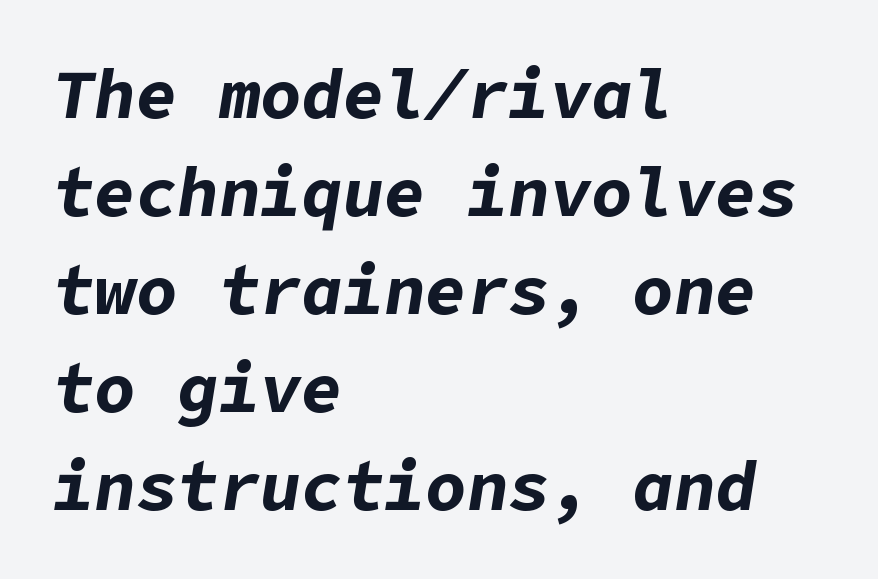
Q: Is the text bold? A: Yes.
Q: Is the text italic (slanted)? A: Yes, it leans right by about 9 degrees.
Q: Is the text underlined? A: No.
Q: How is the paragraph aligned? A: Left-aligned.
Q: Is the spacing between letters normal or unusually wide? A: Normal.
Q: Is the spacing between lines tight, normal or loose? A: Normal.
Q: Width (condensed, normal, or wide)? A: Normal.
Q: Stroke contrast? A: Low.
Q: x-height? A: Medium.
